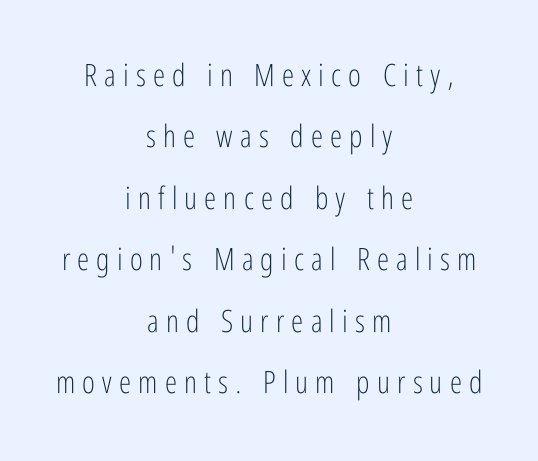
Think of a printed novel: that variable character pitch is what you see here. Is the block centered? Yes — each line is placed symmetrically about the middle. On a weight scale, this lands at 450 or below. The tracking jumps out immediately: characters are airy and widely separated. The typography opts for an upright posture over an oblique one.
